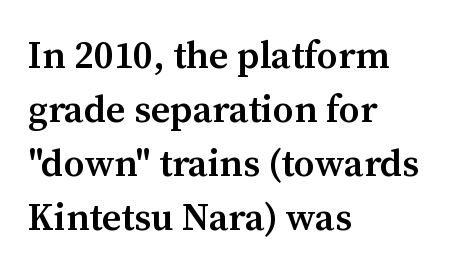
{"serif": "yes", "italic": "no", "bold": "semi", "weight": "semibold", "width": "normal", "stroke_contrast": "medium", "x_height": "medium", "monospaced": "no", "underline": "no", "align": "left", "line_spacing": "normal", "line_spacing_ratio": 1.42, "letter_spacing": "normal", "letter_spacing_em": 0.0, "glyph_px": 38}
